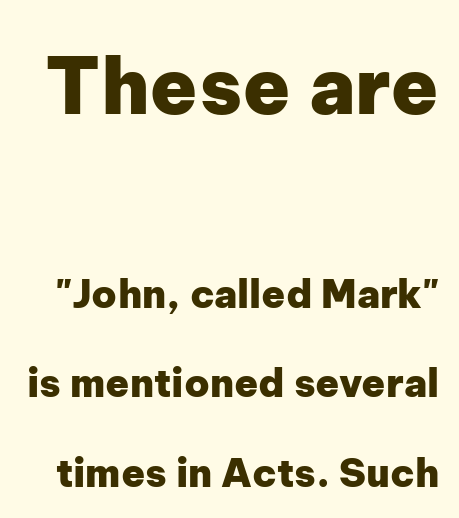
Q: Is the text bold? A: Yes.
Q: Is the text italic (slanted)? A: No, it is upright.
Q: Is the typeface a serif or a sans-serif typeface? A: Sans-serif.
Q: Is the text underlined? A: No.
Q: Is the spacing between letters normal or unusually wide? A: Normal.
Q: Is the spacing between lines tight, normal or loose? A: Loose.
Q: Which block of text is set in a larger size, the first (top) or the second (bottom)? A: The first (top) one.
Q: Width (condensed, normal, or wide)? A: Normal.
Q: Stroke contrast? A: Low.
Q: x-height? A: Medium.
Q: Monospaced? A: No.
